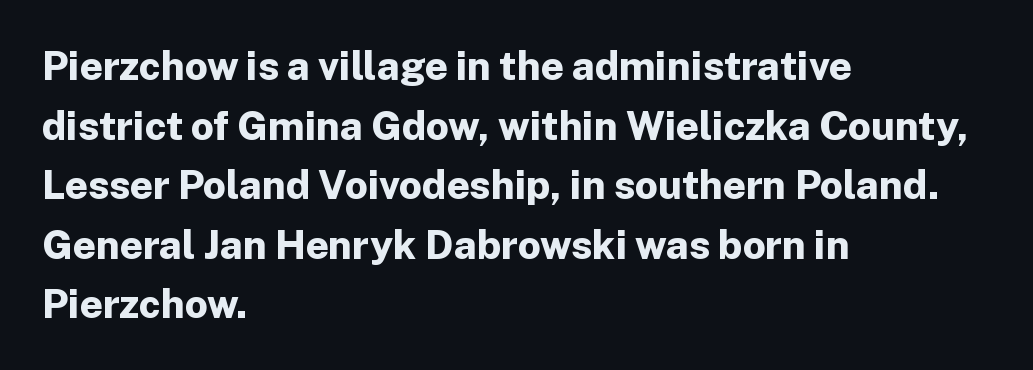
Q: Is the text bold? A: Yes.
Q: Is the text italic (slanted)? A: No, it is upright.
Q: Is the typeface a serif or a sans-serif typeface? A: Sans-serif.
Q: Is the text underlined? A: No.
Q: How is the paragraph aligned? A: Left-aligned.
Q: Is the spacing between letters normal or unusually wide? A: Normal.
Q: Is the spacing between lines tight, normal or loose? A: Normal.
Q: Width (condensed, normal, or wide)? A: Normal.
Q: Stroke contrast? A: Low.
Q: x-height? A: Medium.
Q: Monospaced? A: No.
